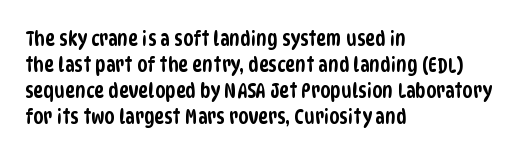
Short and long lines alike share a common starting point at left. Nobody touched the tracking dial on this one. The string is rendered with underlining switched off.
